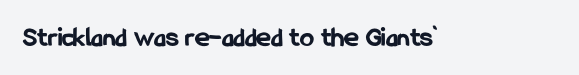
Is this a fixed-width face? No — the glyphs have proportional, varying widths. The face used here has the dense, thick strokes of a bold. The passage shown is not underscored anywhere. Examine the stroke ends and you'll find no serifs.
